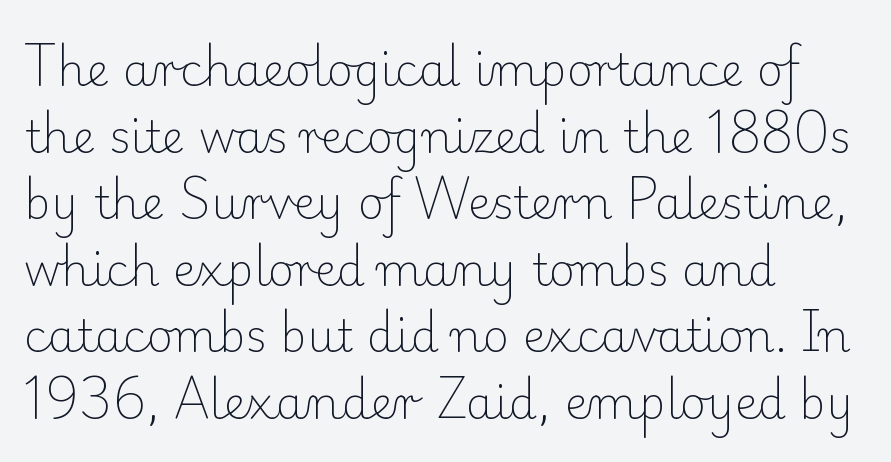
Q: Is the text bold? A: No.
Q: Is the text italic (slanted)? A: No, it is upright.
Q: Is the typeface a serif or a sans-serif typeface? A: Serif.
Q: Is the text underlined? A: No.
Q: How is the paragraph aligned? A: Left-aligned.
Q: Is the spacing between letters normal or unusually wide? A: Normal.
Q: Is the spacing between lines tight, normal or loose? A: Normal.
Q: Width (condensed, normal, or wide)? A: Normal.
Q: Stroke contrast? A: Low.
Q: x-height? A: Small.
Q: Monospaced? A: No.
